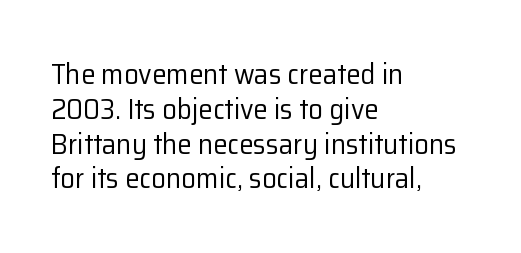
Q: Is the text bold? A: No.
Q: Is the text italic (slanted)? A: No, it is upright.
Q: Is the typeface a serif or a sans-serif typeface? A: Sans-serif.
Q: Is the text underlined? A: No.
Q: How is the paragraph aligned? A: Left-aligned.
Q: Is the spacing between letters normal or unusually wide? A: Normal.
Q: Width (condensed, normal, or wide)? A: Normal.
Q: Stroke contrast? A: Low.
Q: x-height? A: Medium.
Q: Monospaced? A: No.
